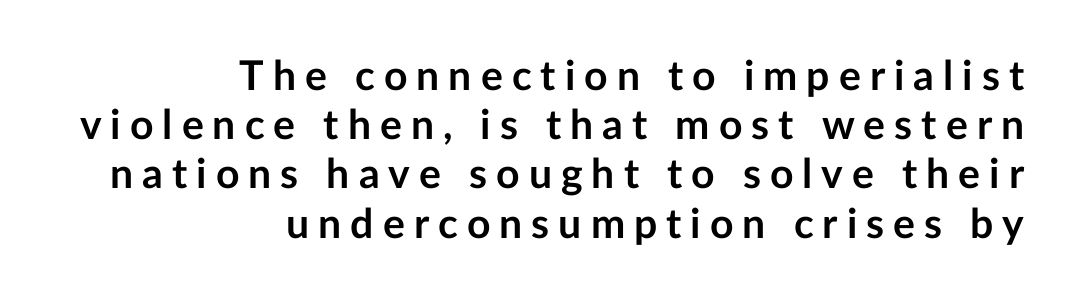
The image shows 41 px semibold sans-serif type, upright; set right-aligned, line spacing 1.2x, unusually wide letter spacing (+0.22 em), not underlined; low stroke contrast and a medium x-height.
